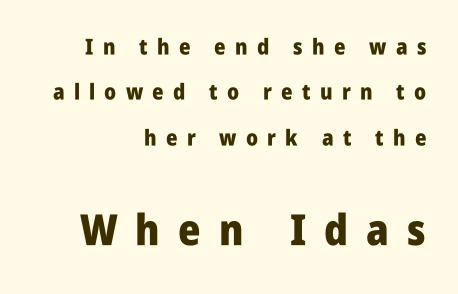
{"serif": "no", "italic": "no", "bold": "yes", "weight": "heavy", "width": "condensed", "stroke_contrast": "low", "x_height": "large", "monospaced": "no", "underline": "no", "align": "right", "line_spacing": "loose", "line_spacing_ratio": 2.06, "letter_spacing": "wide", "letter_spacing_em": 0.42, "larger_block": "second", "size_ratio": 1.95, "glyph_px": 43}
